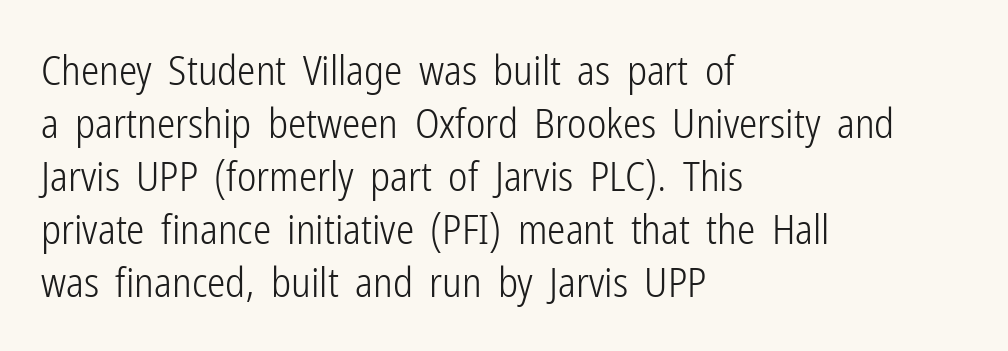
{"serif": "no", "italic": "no", "bold": "no", "weight": "light", "width": "condensed", "stroke_contrast": "low", "x_height": "medium", "monospaced": "no", "underline": "no", "align": "left", "line_spacing": "normal", "line_spacing_ratio": 1.29, "letter_spacing": "normal", "letter_spacing_em": 0.0, "glyph_px": 41}
